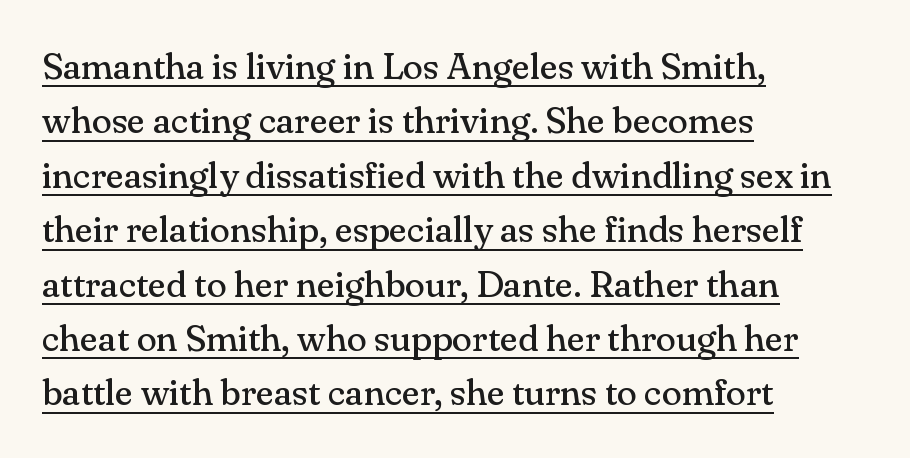
The image shows 37 px regular-weight serif type, upright; set left-aligned, normal line spacing (1.47x), normal letter spacing, underlined; medium stroke contrast and a small x-height.
